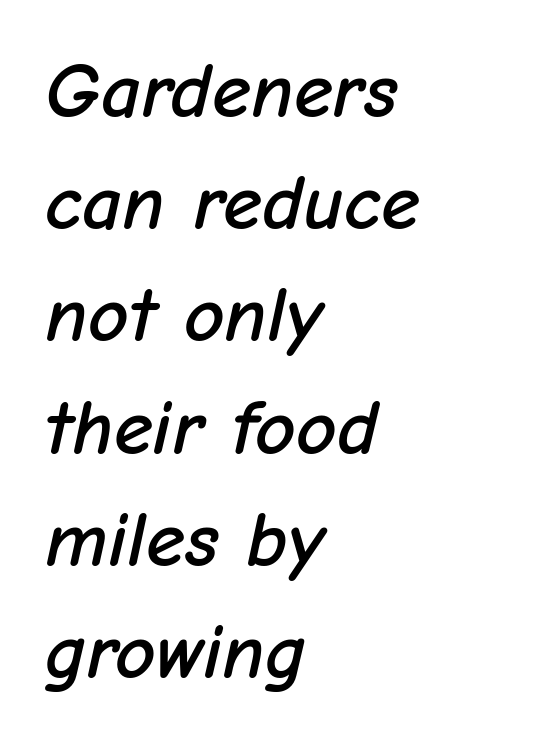
{"italic": "yes", "lean": "right", "slant_degrees": 12, "width": "normal", "stroke_contrast": "low", "x_height": "medium", "monospaced": "no", "underline": "no", "align": "left", "line_spacing": "normal", "line_spacing_ratio": 1.42, "letter_spacing": "normal", "letter_spacing_em": 0.0, "glyph_px": 79}
